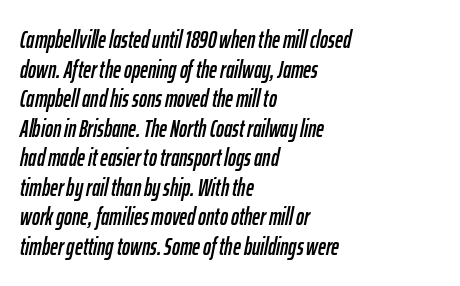
Q: Is the text italic (slanted)? A: Yes, it leans right by about 12 degrees.
Q: Is the text underlined? A: No.
Q: How is the paragraph aligned? A: Left-aligned.
Q: Is the spacing between letters normal or unusually wide? A: Normal.
